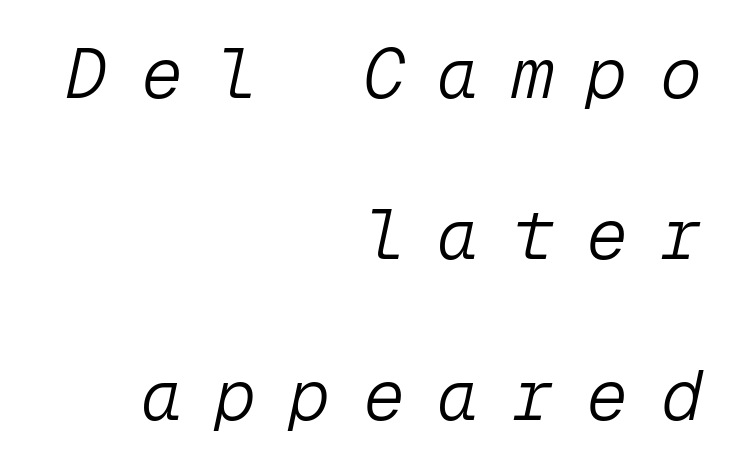
Bare-footed words on every line. The type is letterspaced generously, with wide tracking. The rendering uses a large line-height, opening up the rows. Every character here occupies the same horizontal width, giving the sample a typewriter-like rhythm. The strokes carry an ordinary text weight at most. A flush-right, rag-left setting is used for this passage.
